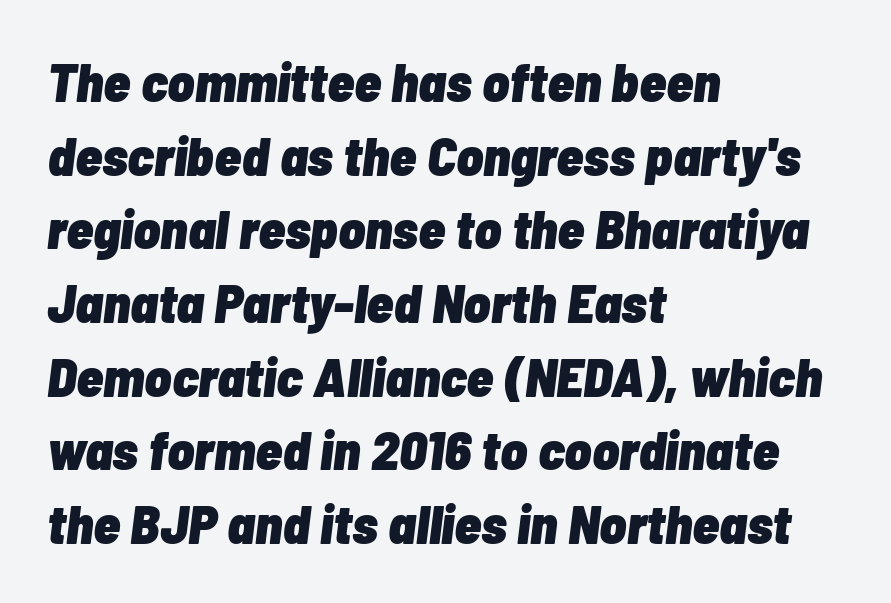
These lines stack with their left ends in a neat column. Type without underlining. The lettering tilts uniformly, giving the passage an italic look. In terms of weight, the rendering is a true, heavy bold. Evenly set lines give the paragraph a standard silhouette.
